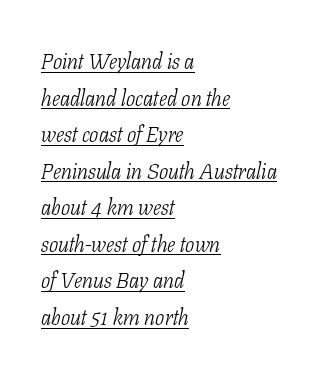
{"italic": "yes", "lean": "right", "slant_degrees": 11, "bold": "no", "underline": "yes", "align": "left", "line_spacing": "normal", "line_spacing_ratio": 1.66, "letter_spacing": "normal", "letter_spacing_em": 0.0, "glyph_px": 22}
